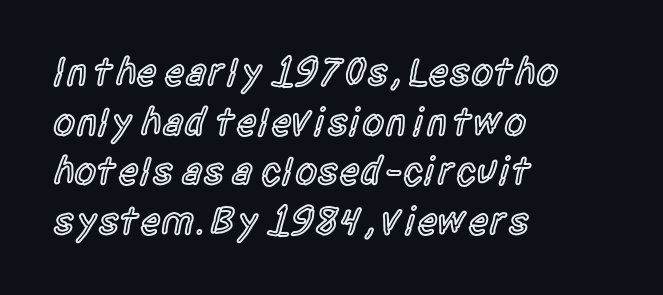
Do the characters align in a grid? No, the font is proportional. The area under the type is left untouched. If you drew a ruler down the left edge, every line would touch it.
